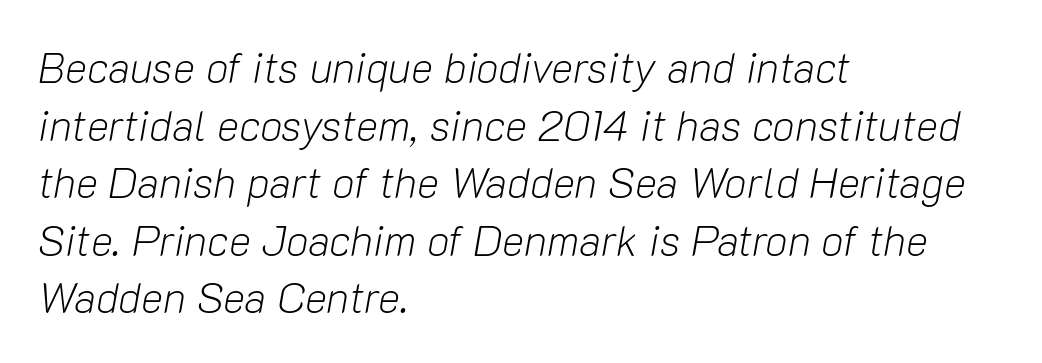
{"italic": "yes", "lean": "right", "slant_degrees": 10, "bold": "no", "weight": "light", "width": "normal", "stroke_contrast": "low", "x_height": "medium", "monospaced": "no", "underline": "no", "align": "left", "line_spacing": "normal", "line_spacing_ratio": 1.37, "letter_spacing": "normal", "letter_spacing_em": 0.0, "glyph_px": 42}
